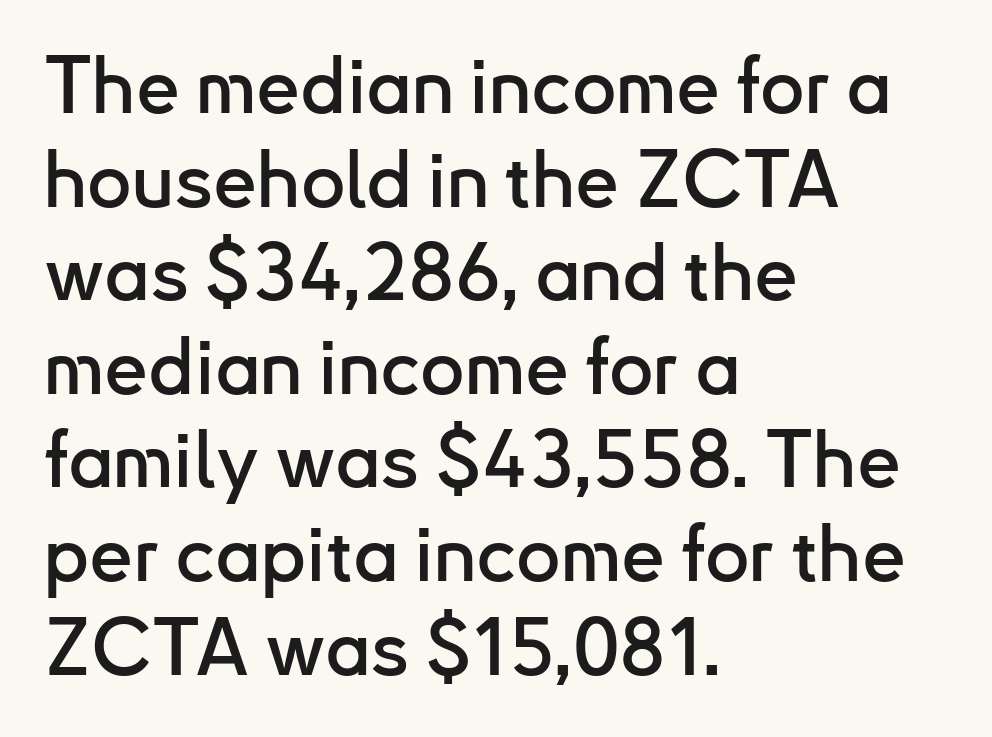
{"serif": "no", "italic": "no", "width": "normal", "stroke_contrast": "low", "x_height": "small", "monospaced": "no", "underline": "no", "align": "left", "line_spacing_ratio": 1.2, "letter_spacing": "normal", "letter_spacing_em": 0.0, "glyph_px": 78}
